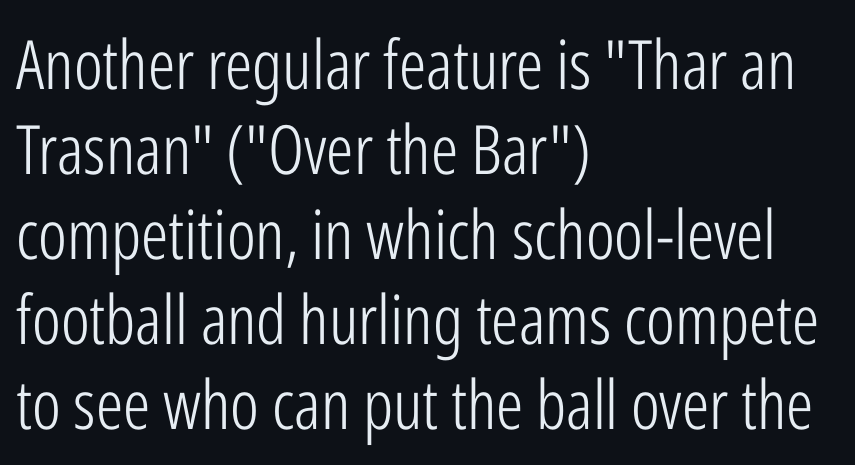
{"serif": "no", "italic": "no", "bold": "no", "weight": "light", "width": "condensed", "stroke_contrast": "low", "x_height": "medium", "monospaced": "no", "underline": "no", "align": "left", "line_spacing": "normal", "line_spacing_ratio": 1.25, "letter_spacing": "normal", "letter_spacing_em": 0.0, "glyph_px": 68}
